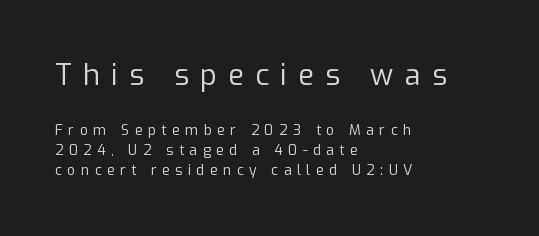
{"serif": "no", "italic": "no", "bold": "no", "weight": "regular", "width": "normal", "stroke_contrast": "low", "x_height": "medium", "monospaced": "no", "underline": "no", "align": "left", "line_spacing": "normal", "line_spacing_ratio": 1.44, "letter_spacing": "wide", "letter_spacing_em": 0.39, "larger_block": "first", "size_ratio": 2.07, "glyph_px": 29}
